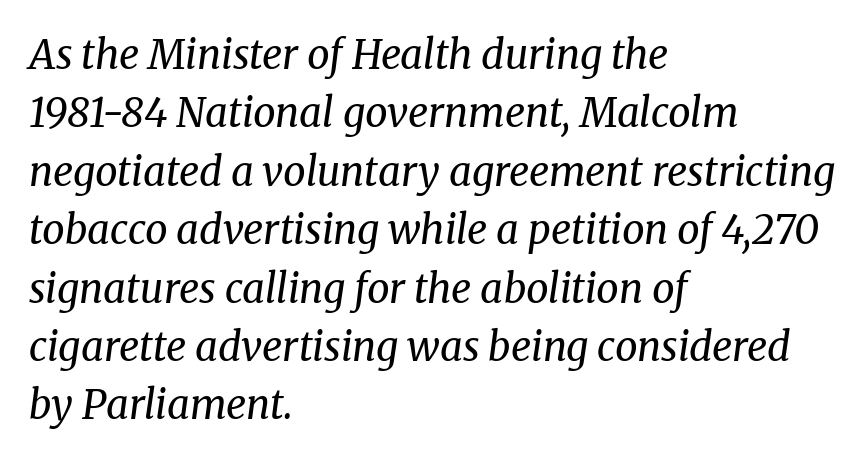
The image shows 40 px regular-weight serif type, italic (leaning right); set left-aligned, normal line spacing (1.46x), normal letter spacing, not underlined; medium stroke contrast and a medium x-height.
